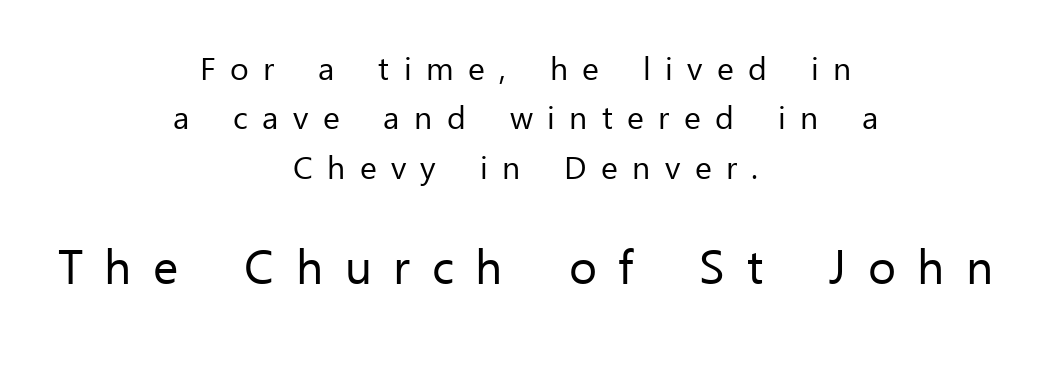
In CSS terms this would be text-align: center. These lines sit exactly where default settings would place them. The zone under the glyphs is completely vacant. The characters display no serif detailing; their extremities are plain. The block sitting lower on the canvas is the one with enlarged characters. Does extra space separate the letters? Yes, quite a lot of it.
